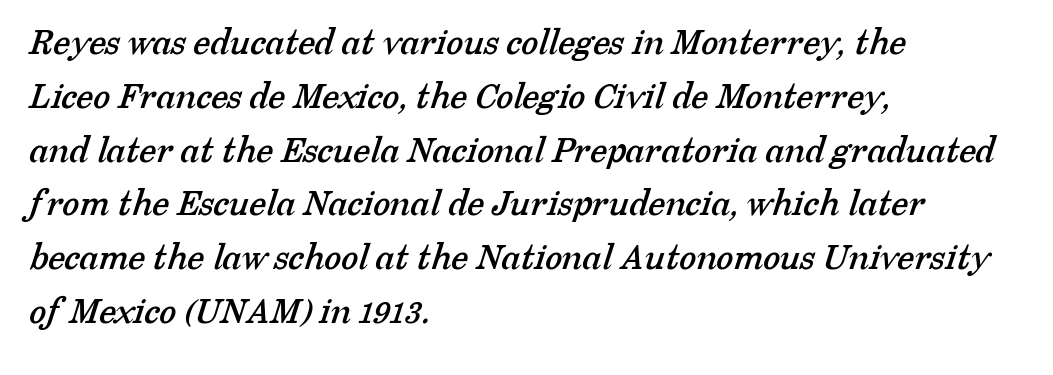
{"serif": "yes", "width": "normal", "stroke_contrast": "low", "x_height": "medium", "monospaced": "no", "underline": "no", "align": "left", "line_spacing": "normal", "line_spacing_ratio": 1.38, "letter_spacing": "normal", "letter_spacing_em": 0.0, "glyph_px": 39}
